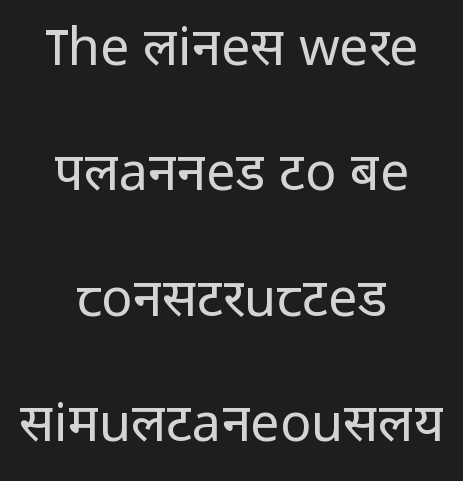
The image shows 52 px regular-weight sans-serif type, upright; set centered, loose line spacing (2.41x), normal letter spacing, not underlined; low stroke contrast and a medium x-height.
